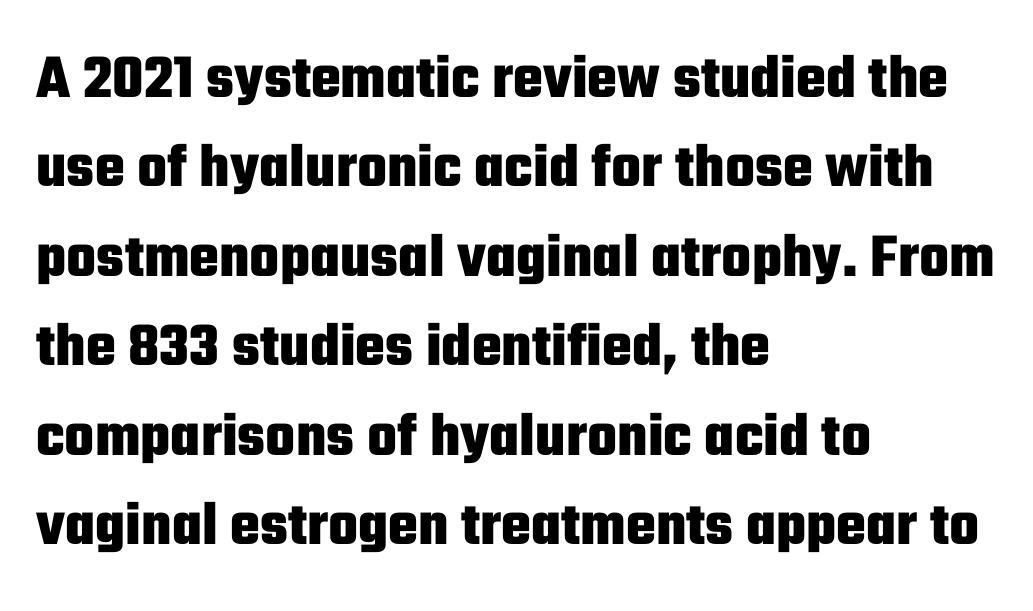
The image shows 63 px heavy, condensed sans-serif type, upright; set left-aligned, normal line spacing (1.42x), normal letter spacing, not underlined; low stroke contrast and a medium x-height.
